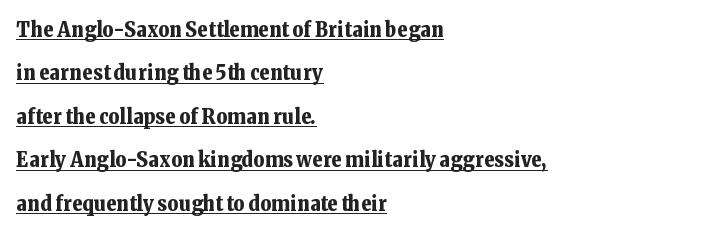
Check the space under the baseline: a stroke is drawn there. These lines stand farther apart than default settings would place them. No italicization has been applied; the sample stays upright. Compared with a centered layout, this one pins lines to the left instead.
